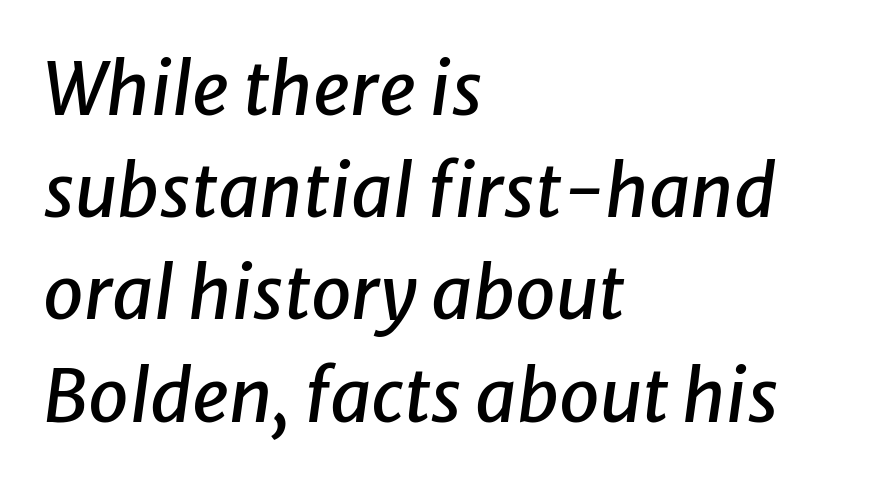
{"italic": "yes", "lean": "right", "slant_degrees": 8, "width": "normal", "stroke_contrast": "low", "x_height": "medium", "monospaced": "no", "underline": "no", "align": "left", "line_spacing": "normal", "line_spacing_ratio": 1.4, "letter_spacing": "normal", "letter_spacing_em": 0.0, "glyph_px": 73}
